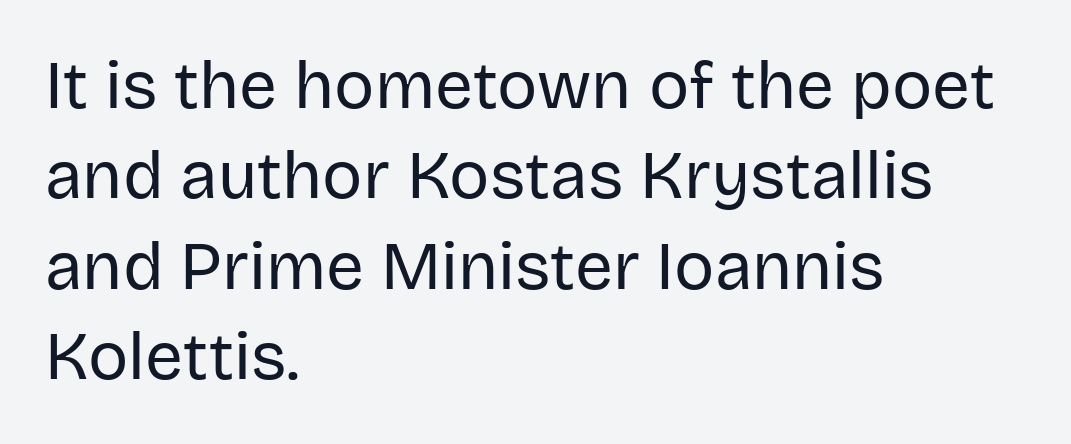
Heaviness? Minimal to ordinary, like unemphasized prose. The lines sit at an ordinary, default distance from one another. When letters stand straight like this, we call the style roman or upright. You could not count columns in this text — the font is proportionally spaced. Tracking here is standard; glyphs follow each other at the usual distance.
